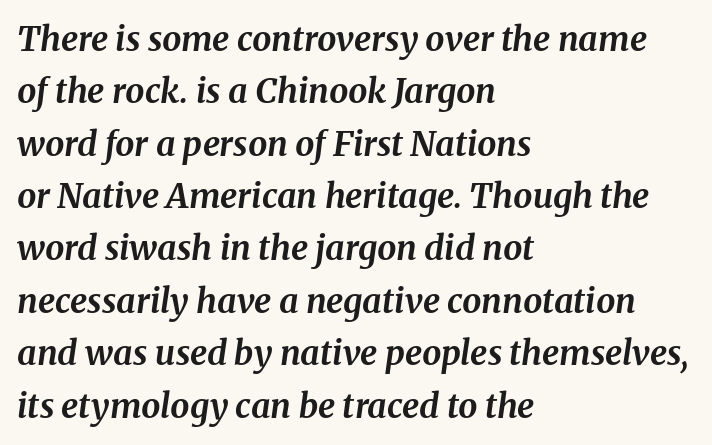
Q: Is the text bold? A: Yes.
Q: Is the text italic (slanted)? A: Yes, it leans right by about 8 degrees.
Q: Is the typeface a serif or a sans-serif typeface? A: Serif.
Q: Is the text underlined? A: No.
Q: How is the paragraph aligned? A: Left-aligned.
Q: Is the spacing between letters normal or unusually wide? A: Normal.
Q: Is the spacing between lines tight, normal or loose? A: Normal.
Q: Width (condensed, normal, or wide)? A: Normal.
Q: Stroke contrast? A: Medium.
Q: x-height? A: Medium.
Q: Monospaced? A: No.
